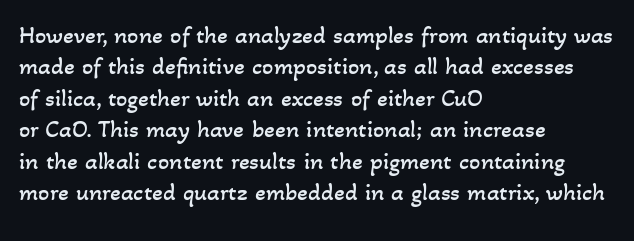
The image shows 25 px text type; set left-aligned, normal line spacing (1.26x), normal letter spacing, not underlined.
